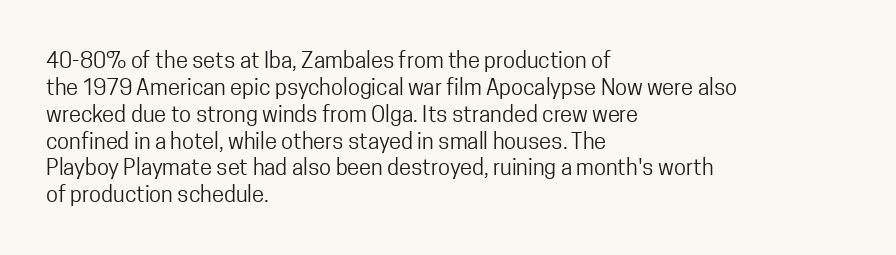
{"italic": "no", "bold": "no", "underline": "no", "align": "left", "line_spacing_ratio": 1.22, "letter_spacing": "normal", "letter_spacing_em": 0.0, "glyph_px": 22}
